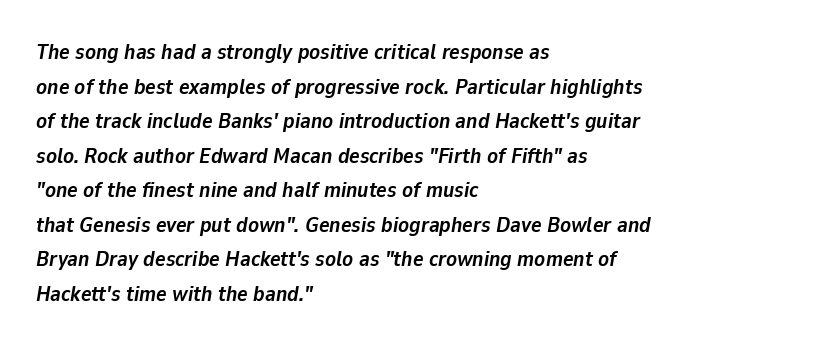
The image shows 22 px bold type, italic (leaning right); set left-aligned, normal line spacing (1.57x), normal letter spacing, not underlined.
